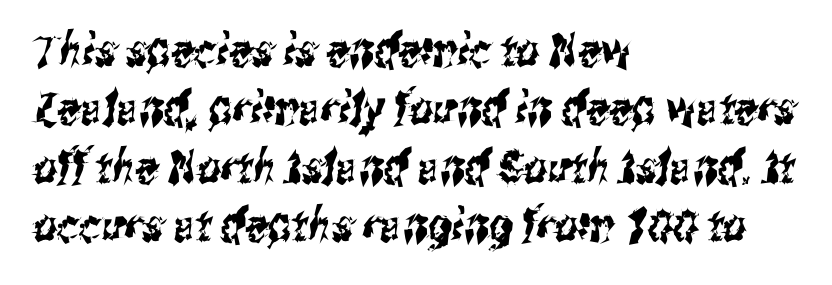
The image shows 46 px condensed sans-serif type; set left-aligned, normal line spacing (1.27x), normal letter spacing, not underlined; medium stroke contrast and a medium x-height.
